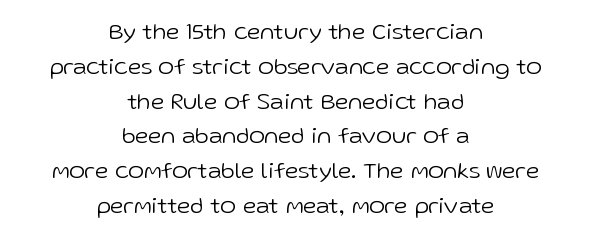
The image shows 24 px text type, upright; set centered, normal line spacing (1.45x), normal letter spacing, not underlined.
